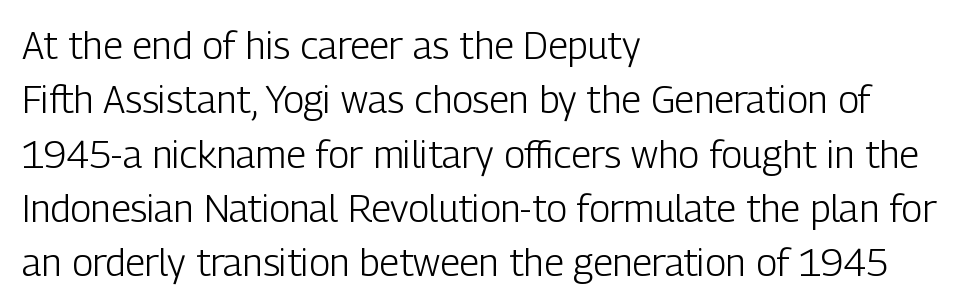
The image shows 38 px light, condensed sans-serif type, upright; set left-aligned, normal line spacing (1.43x), normal letter spacing, not underlined; low stroke contrast and a medium x-height.
